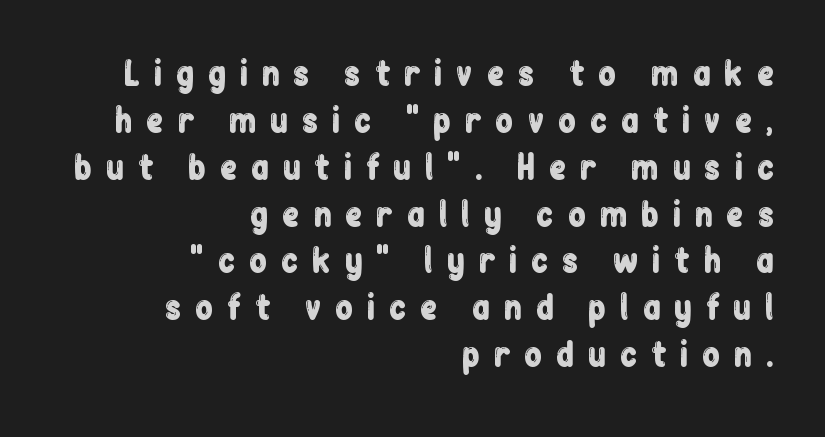
Q: Is the text italic (slanted)? A: No, it is upright.
Q: Is the typeface a serif or a sans-serif typeface? A: Sans-serif.
Q: Is the text underlined? A: No.
Q: How is the paragraph aligned? A: Right-aligned.
Q: Is the spacing between letters normal or unusually wide? A: Unusually wide.
Q: Is the spacing between lines tight, normal or loose? A: Normal.
Q: Width (condensed, normal, or wide)? A: Condensed.
Q: Stroke contrast? A: Low.
Q: x-height? A: Medium.
Q: Monospaced? A: No.
